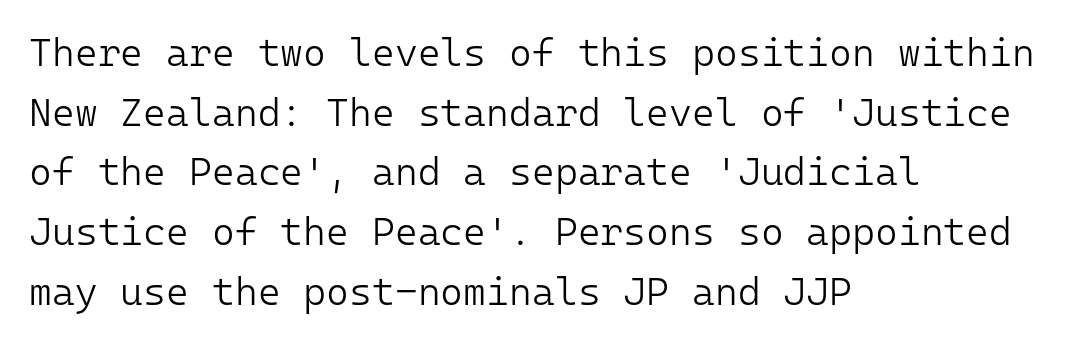
Q: Is the text bold? A: No.
Q: Is the text italic (slanted)? A: No, it is upright.
Q: Is the typeface a serif or a sans-serif typeface? A: Sans-serif.
Q: Is the text underlined? A: No.
Q: How is the paragraph aligned? A: Left-aligned.
Q: Is the spacing between letters normal or unusually wide? A: Normal.
Q: Is the spacing between lines tight, normal or loose? A: Normal.
Q: Width (condensed, normal, or wide)? A: Normal.
Q: Stroke contrast? A: Low.
Q: x-height? A: Medium.
Q: Monospaced? A: Yes.
